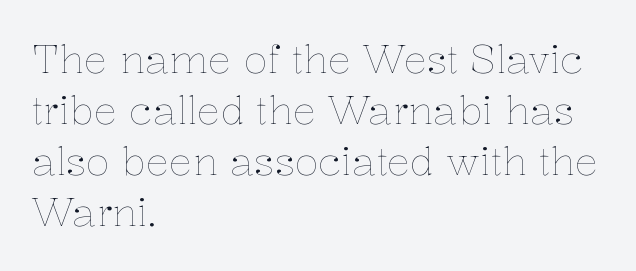
{"italic": "no", "bold": "no", "weight": "thin", "width": "normal", "stroke_contrast": "low", "x_height": "medium", "monospaced": "no", "underline": "no", "align": "left", "line_spacing": "normal", "line_spacing_ratio": 1.31, "letter_spacing": "normal", "letter_spacing_em": 0.0, "glyph_px": 39}
